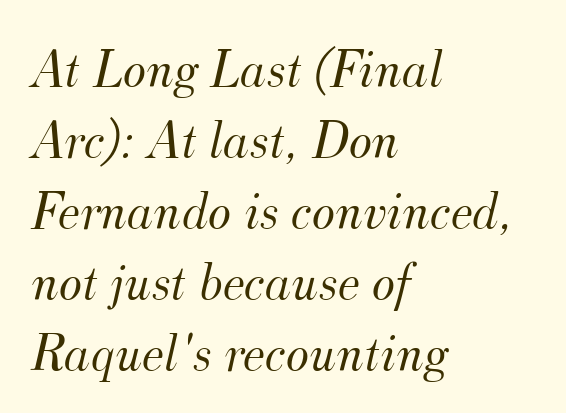
The image shows 55 px light serif type, italic (leaning right); set left-aligned, normal line spacing (1.29x), normal letter spacing, not underlined; medium stroke contrast and a small x-height.
